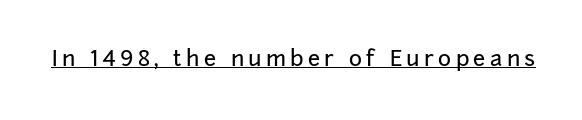
These lines were composed using upright roman letters. Here the glyphs are tracked loosely, breaking word shapes into spaced letters. Does a line run under the words? Yes, clearly.
